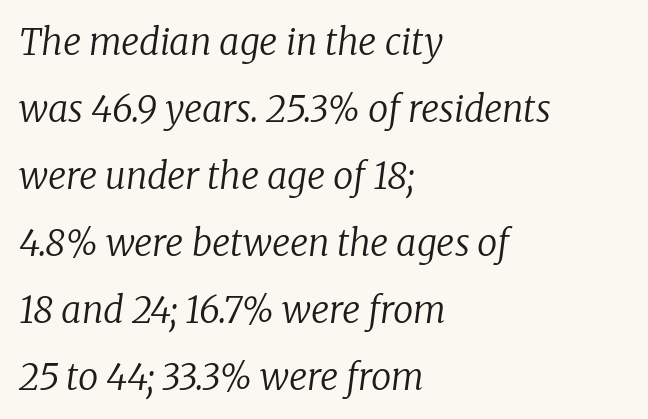
Q: Is the text bold? A: No.
Q: Is the text italic (slanted)? A: Yes, it leans right by about 8 degrees.
Q: Is the typeface a serif or a sans-serif typeface? A: Serif.
Q: Is the text underlined? A: No.
Q: How is the paragraph aligned? A: Left-aligned.
Q: Is the spacing between letters normal or unusually wide? A: Normal.
Q: Width (condensed, normal, or wide)? A: Normal.
Q: Stroke contrast? A: Low.
Q: x-height? A: Medium.
Q: Monospaced? A: No.
